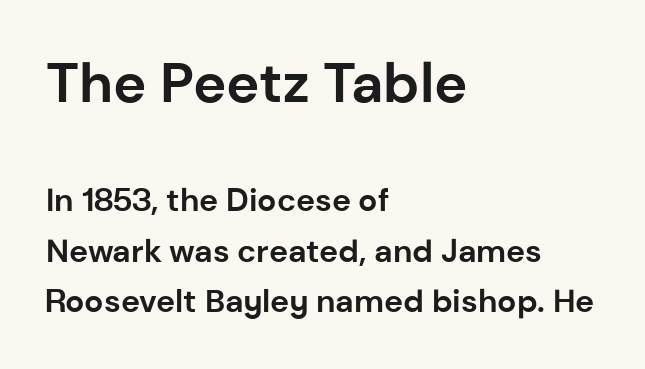
The image shows 56 px bold sans-serif type, upright; set left-aligned, normal line spacing (1.58x), normal letter spacing, not underlined; the first (top) block is 1.75x larger; low stroke contrast and a medium x-height.
